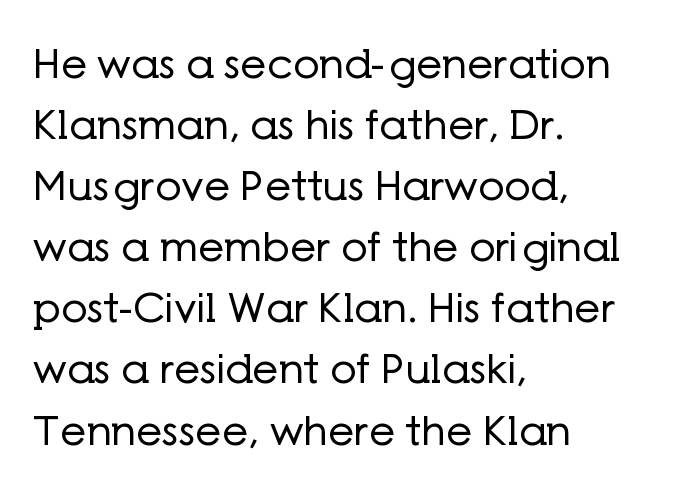
The image shows 41 px regular-weight sans-serif type, upright; set left-aligned, normal line spacing (1.49x), normal letter spacing, not underlined; low stroke contrast and a medium x-height.
